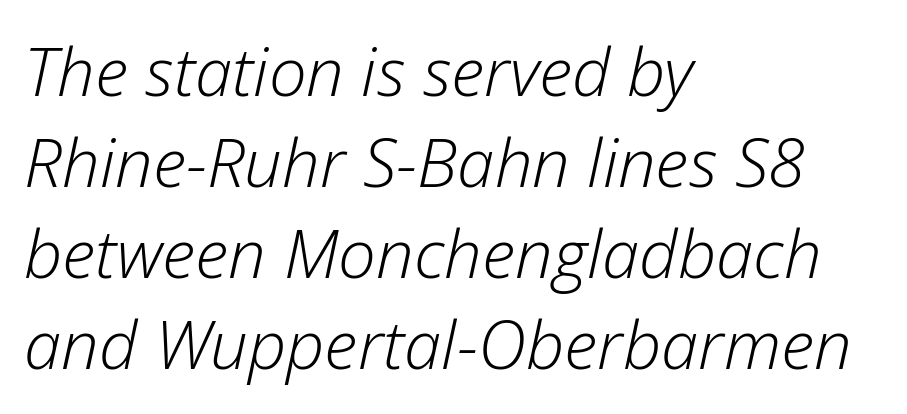
These lines stack with their left ends in a neat column. Is the letter spacing exaggerated? No — it looks like the ordinary default. Any mark beneath the type? The region is blank. Unbolded letterforms with no extra heft. Baseline-to-baseline distance is the conventional proportion of letter height. If you drew a line through each stem, it would be angled.
